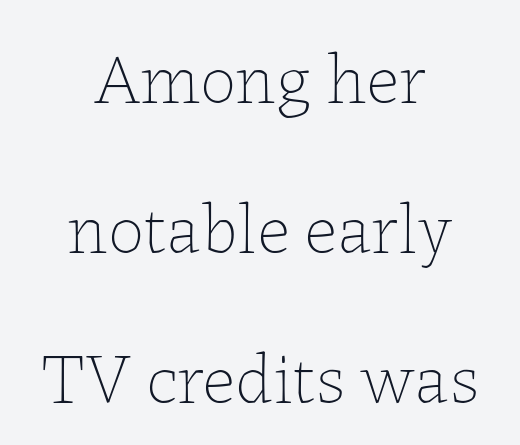
{"italic": "no", "bold": "no", "weight": "thin", "width": "normal", "stroke_contrast": "low", "x_height": "medium", "monospaced": "no", "underline": "no", "align": "center", "line_spacing": "loose", "line_spacing_ratio": 2.08, "letter_spacing": "normal", "letter_spacing_em": 0.0, "glyph_px": 72}
